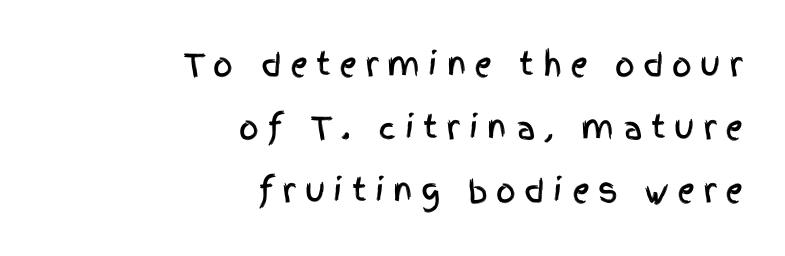
The image shows 31 px condensed sans-serif type, upright; set right-aligned, loose line spacing (2.03x), unusually wide letter spacing (+0.27 em), not underlined; a large x-height.
